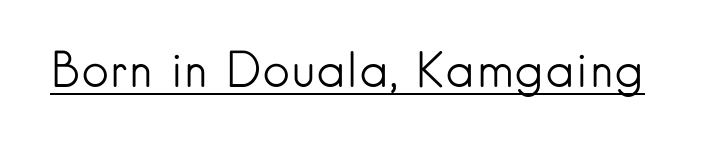
The line texture is even and compact thanks to regular tracking. The letters stand upright; this is a roman face. The rendering uses natural spacing where letterforms have individual widths. The passage shown is underscored from start to finish. Weight class: somewhere from thin through regular. No feet cap the strokes, marking this as sans-serif type.
